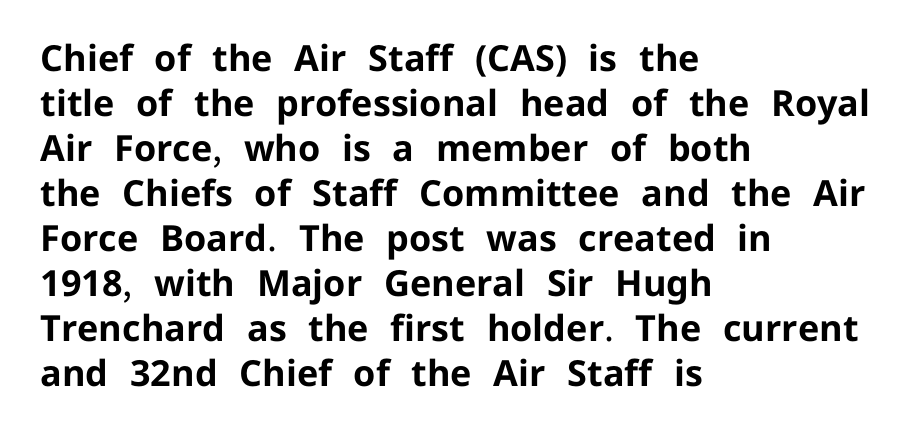
{"serif": "no", "italic": "no", "bold": "yes", "weight": "bold", "width": "normal", "stroke_contrast": "low", "x_height": "medium", "monospaced": "no", "underline": "no", "align": "left", "line_spacing": "normal", "line_spacing_ratio": 1.25, "letter_spacing": "normal", "letter_spacing_em": 0.0, "glyph_px": 36}
